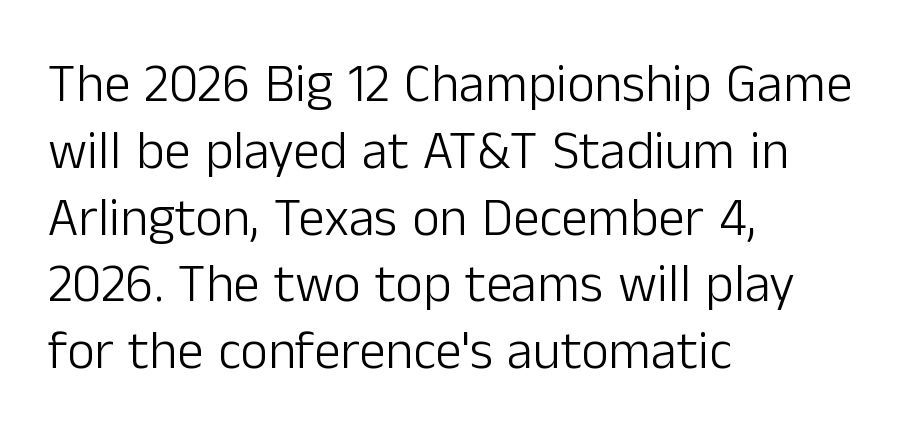
Q: Is the text bold? A: No.
Q: Is the text italic (slanted)? A: No, it is upright.
Q: Is the typeface a serif or a sans-serif typeface? A: Sans-serif.
Q: Is the text underlined? A: No.
Q: How is the paragraph aligned? A: Left-aligned.
Q: Is the spacing between letters normal or unusually wide? A: Normal.
Q: Is the spacing between lines tight, normal or loose? A: Normal.
Q: Width (condensed, normal, or wide)? A: Normal.
Q: Stroke contrast? A: Low.
Q: x-height? A: Medium.
Q: Monospaced? A: No.
